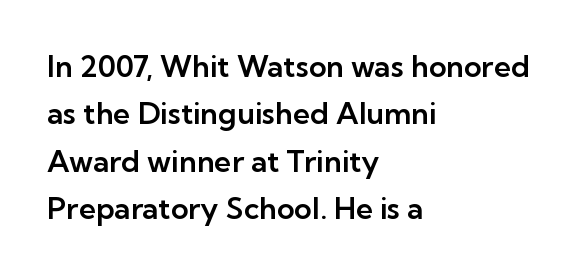
Descenders hang freely into open space. The letters advance in unequal steps, a hallmark of proportional type. A typesetter would call this leading conventional body-copy spacing. Style check: upright.
